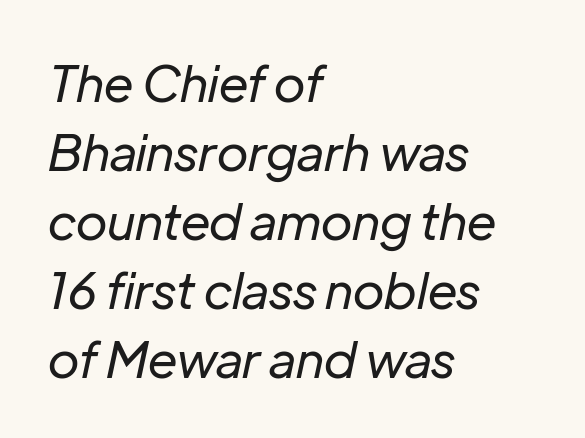
Q: Is the text bold? A: No.
Q: Is the text italic (slanted)? A: Yes, it leans right by about 12 degrees.
Q: Is the text underlined? A: No.
Q: How is the paragraph aligned? A: Left-aligned.
Q: Is the spacing between letters normal or unusually wide? A: Normal.
Q: Is the spacing between lines tight, normal or loose? A: Normal.
Q: Width (condensed, normal, or wide)? A: Normal.
Q: Stroke contrast? A: Low.
Q: x-height? A: Medium.
Q: Monospaced? A: No.
